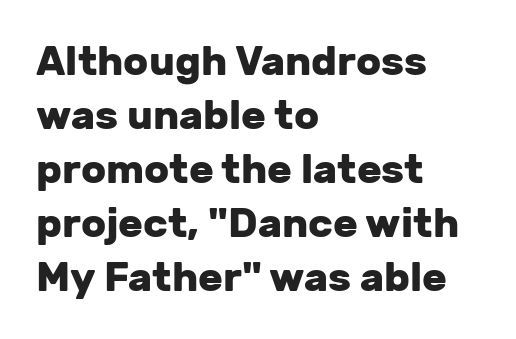
The image shows 41 px heavy sans-serif type, upright; set left-aligned, normal line spacing (1.32x), normal letter spacing, not underlined; low stroke contrast and a medium x-height.
